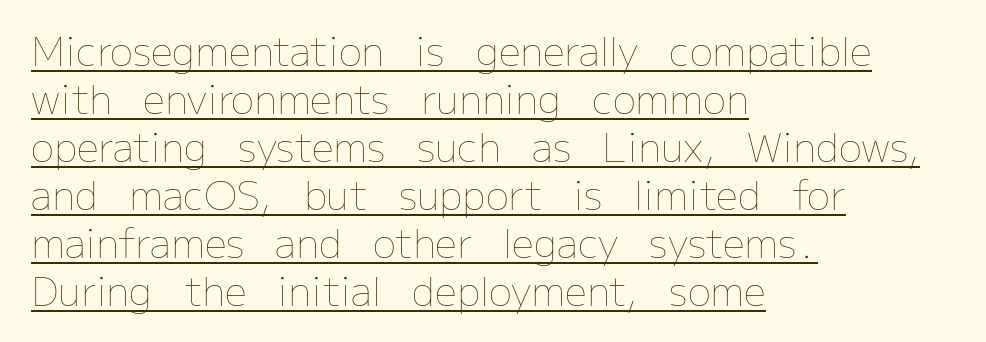
The image shows 39 px thin type, upright; set left-aligned, line spacing 1.23x, normal letter spacing, underlined; low stroke contrast and a medium x-height.
